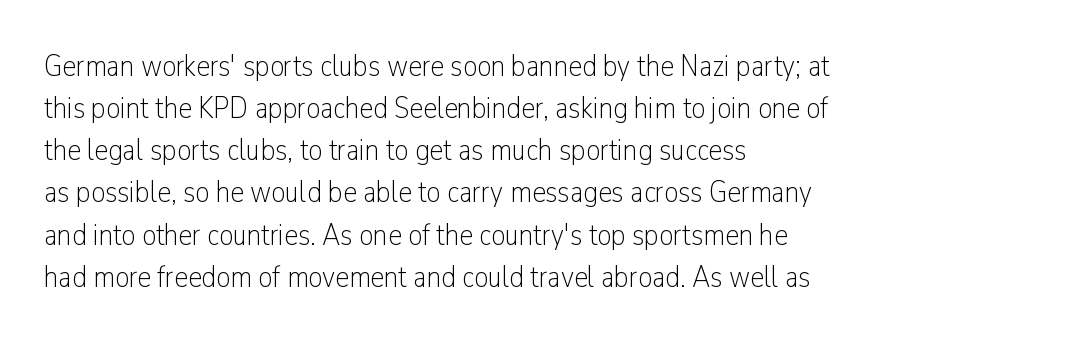
Q: Is the text bold? A: No.
Q: Is the text italic (slanted)? A: No, it is upright.
Q: Is the typeface a serif or a sans-serif typeface? A: Sans-serif.
Q: Is the text underlined? A: No.
Q: How is the paragraph aligned? A: Left-aligned.
Q: Is the spacing between letters normal or unusually wide? A: Normal.
Q: Is the spacing between lines tight, normal or loose? A: Normal.
Q: Width (condensed, normal, or wide)? A: Condensed.
Q: Stroke contrast? A: Low.
Q: x-height? A: Medium.
Q: Monospaced? A: No.
